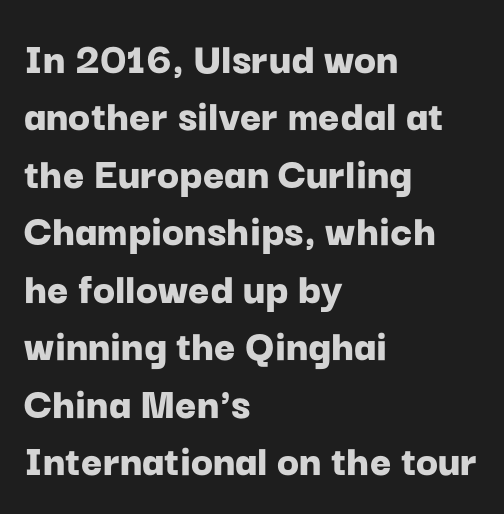
{"serif": "no", "italic": "no", "bold": "yes", "weight": "bold", "width": "normal", "stroke_contrast": "low", "x_height": "medium", "monospaced": "no", "underline": "no", "align": "left", "line_spacing": "normal", "line_spacing_ratio": 1.25, "letter_spacing": "normal", "letter_spacing_em": 0.0, "glyph_px": 46}
